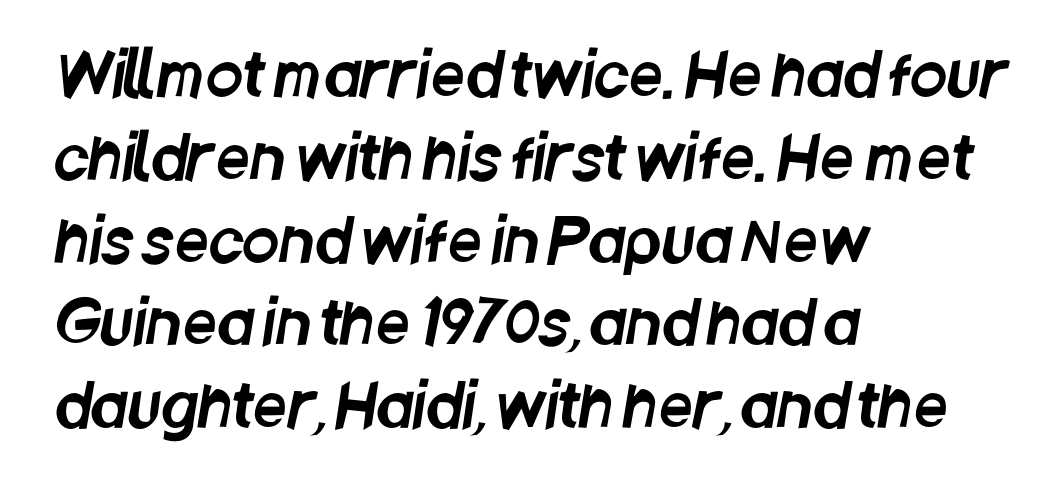
The image shows 60 px condensed sans-serif type; set left-aligned, normal line spacing (1.38x), normal letter spacing, not underlined; low stroke contrast and a large x-height.
